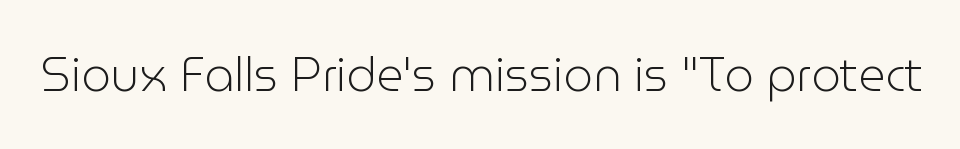
Classification — sans serif. These lines keep a tight, regular rhythm from letter to letter. Note the varied advance widths — an 'i' is clearly narrower than an 'm'. Nope, not italic — everything's standing straight.
